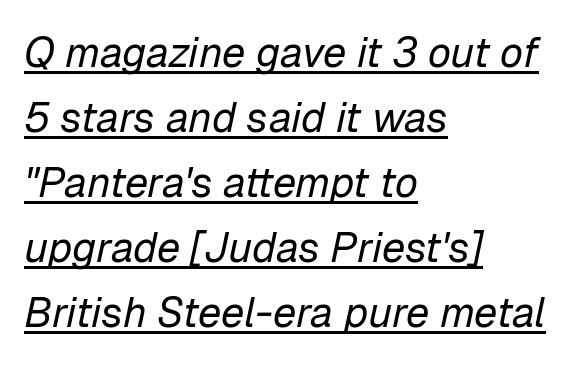
{"italic": "yes", "lean": "right", "slant_degrees": 12, "bold": "no", "weight": "regular", "width": "normal", "stroke_contrast": "low", "x_height": "medium", "monospaced": "no", "underline": "yes", "align": "left", "line_spacing": "normal", "line_spacing_ratio": 1.55, "letter_spacing": "normal", "letter_spacing_em": 0.0, "glyph_px": 42}
